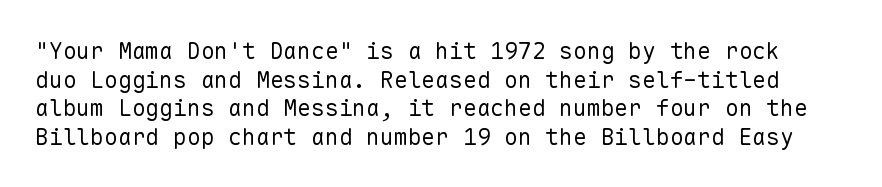
{"italic": "no", "bold": "no", "underline": "no", "line_spacing_ratio": 1.24, "letter_spacing": "normal", "letter_spacing_em": 0.0, "glyph_px": 23}
